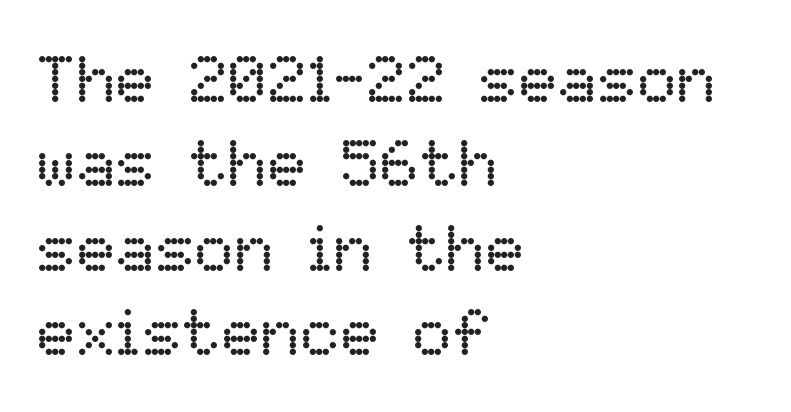
Q: Is the text bold? A: No.
Q: Is the text italic (slanted)? A: No, it is upright.
Q: Is the text underlined? A: No.
Q: How is the paragraph aligned? A: Left-aligned.
Q: Is the spacing between letters normal or unusually wide? A: Normal.
Q: Is the spacing between lines tight, normal or loose? A: Normal.
Q: Width (condensed, normal, or wide)? A: Normal.
Q: Stroke contrast? A: Low.
Q: x-height? A: Medium.
Q: Monospaced? A: No.
